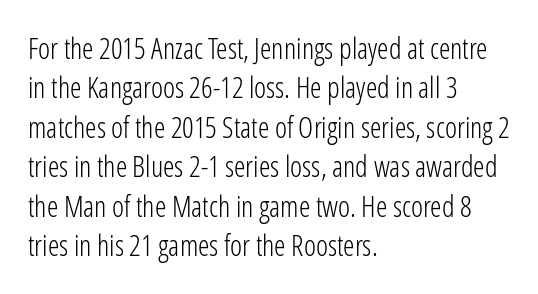
{"serif": "no", "italic": "no", "bold": "no", "weight": "light", "width": "condensed", "stroke_contrast": "low", "x_height": "medium", "monospaced": "no", "underline": "no", "align": "left", "line_spacing": "normal", "line_spacing_ratio": 1.36, "letter_spacing": "normal", "letter_spacing_em": 0.0, "glyph_px": 29}
